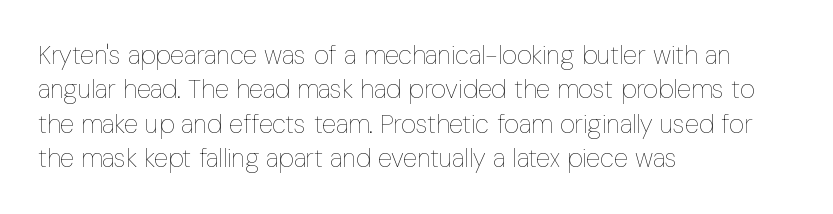
The image shows 26 px text type, upright; set left-aligned, normal line spacing (1.32x), normal letter spacing, not underlined.
